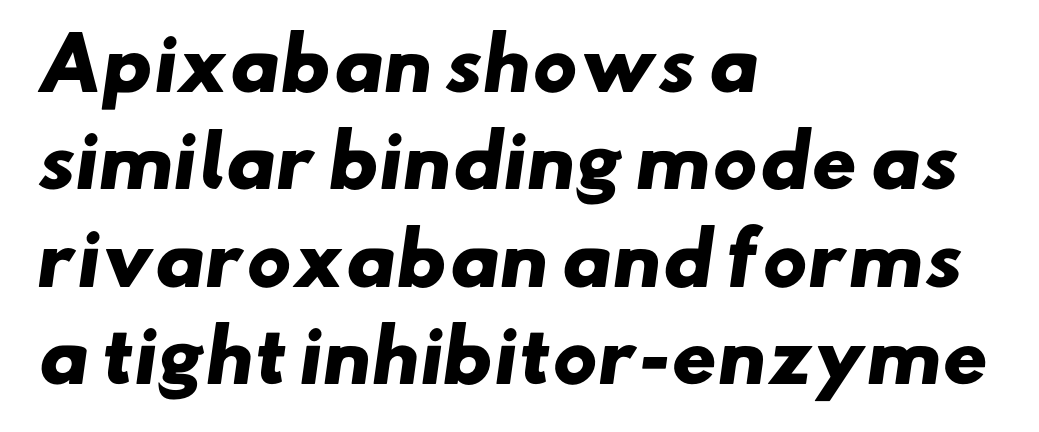
Q: Is the text bold? A: Yes.
Q: Is the typeface a serif or a sans-serif typeface? A: Sans-serif.
Q: Is the text underlined? A: No.
Q: How is the paragraph aligned? A: Left-aligned.
Q: Is the spacing between letters normal or unusually wide? A: Normal.
Q: Is the spacing between lines tight, normal or loose? A: Normal.
Q: Width (condensed, normal, or wide)? A: Wide.
Q: Stroke contrast? A: Low.
Q: x-height? A: Small.
Q: Monospaced? A: No.
